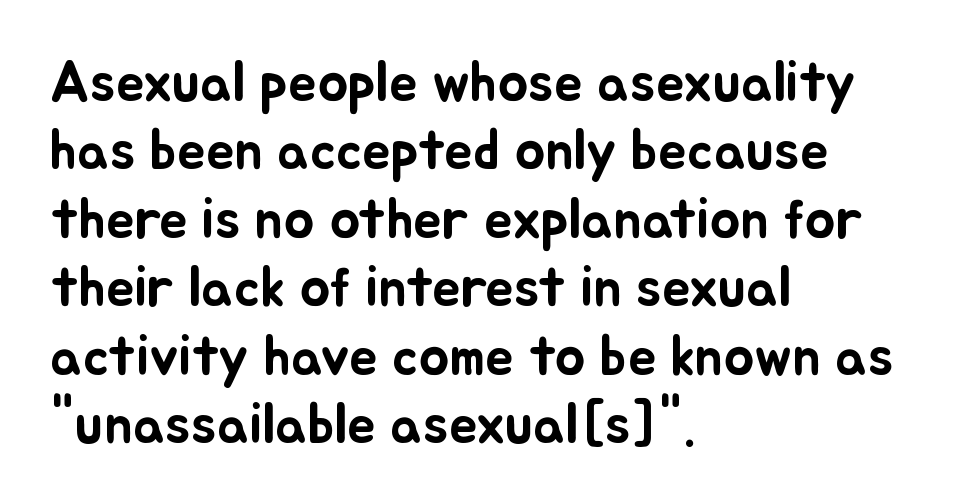
This sample has the flowing, uneven cadence of proportional lettering. Ordinary non-slanted type is in use. The rendering keeps characters at their native spacing. Check under the words: just untouched page. Each line starts at the same left margin while the right side varies.
